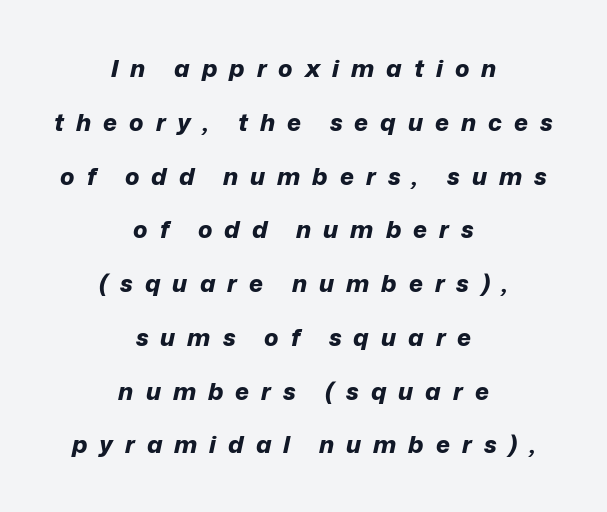
Tracking value appears strongly positive — letters spread wide. The line-height multiplier appears high, well above default. Neither beginnings nor endings align; midpoints do. Bold? Absolutely — the strokes are thick and heavy.
